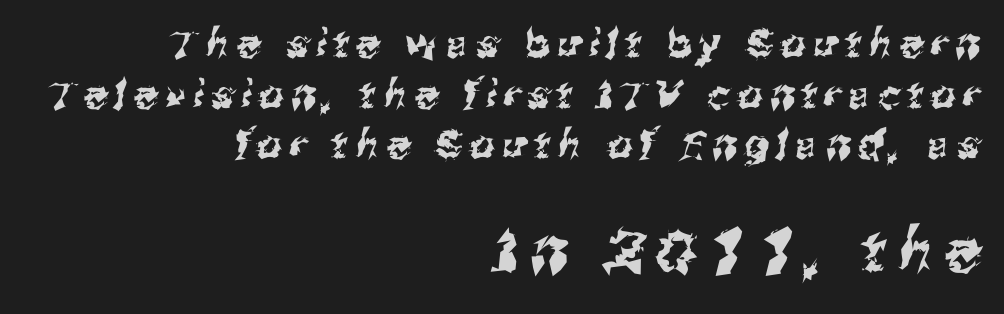
The image shows 59 px sans-serif type; set right-aligned, normal line spacing (1.3x), unusually wide letter spacing (+0.2 em), not underlined; the second (bottom) block is 1.51x larger; medium stroke contrast and a medium x-height.
